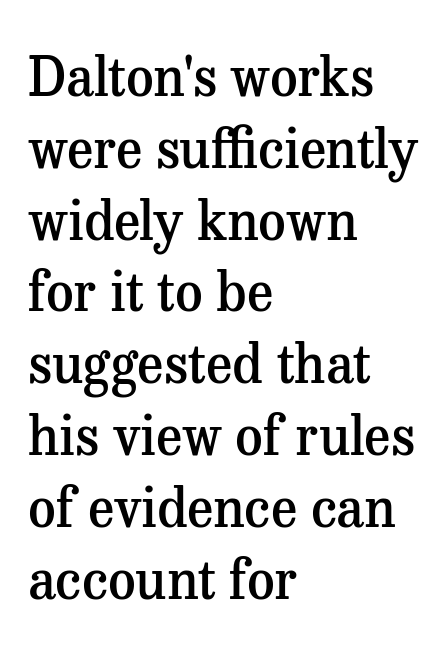
Q: Is the text bold? A: Semi-bold.
Q: Is the text italic (slanted)? A: No, it is upright.
Q: Is the typeface a serif or a sans-serif typeface? A: Serif.
Q: Is the text underlined? A: No.
Q: How is the paragraph aligned? A: Left-aligned.
Q: Is the spacing between letters normal or unusually wide? A: Normal.
Q: Is the spacing between lines tight, normal or loose? A: Normal.
Q: Width (condensed, normal, or wide)? A: Normal.
Q: Stroke contrast? A: Medium.
Q: x-height? A: Medium.
Q: Monospaced? A: No.
